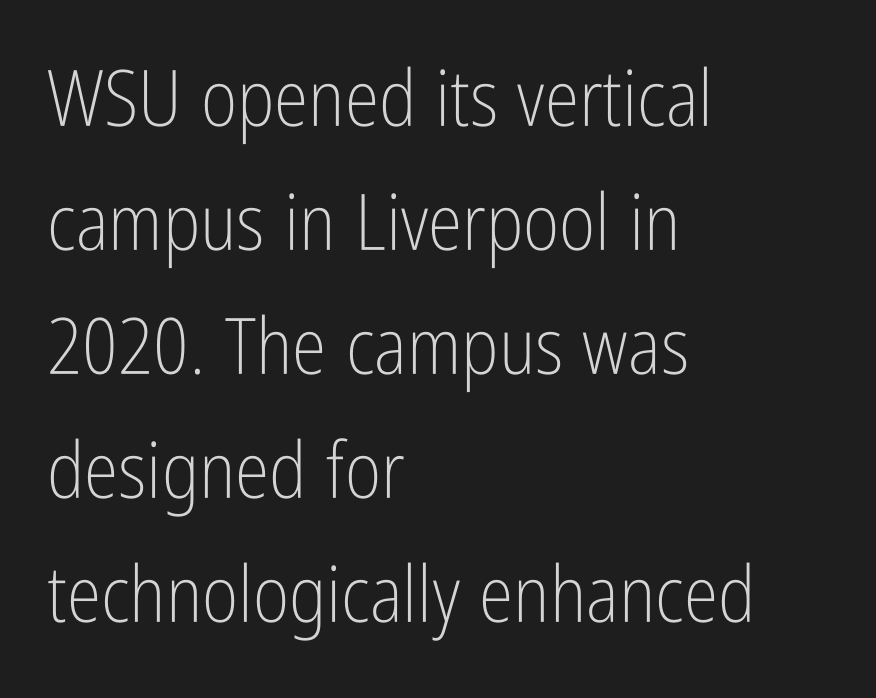
The image shows 78 px light, condensed sans-serif type, upright; set left-aligned, normal line spacing (1.59x), normal letter spacing, not underlined; low stroke contrast and a medium x-height.
